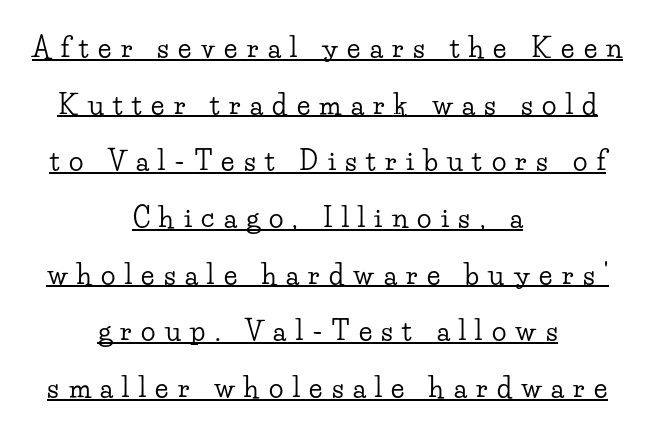
{"italic": "no", "underline": "yes", "align": "center", "line_spacing": "loose", "line_spacing_ratio": 2.1, "letter_spacing": "wide", "letter_spacing_em": 0.35, "glyph_px": 27}
